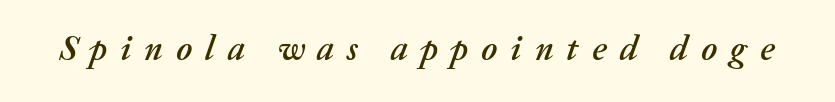
Just letters on the line, the space beneath them empty. A typesetter would mark this as italic. Short note: letters widely spaced. Varying glyph widths throughout — classic text-font behaviour.
